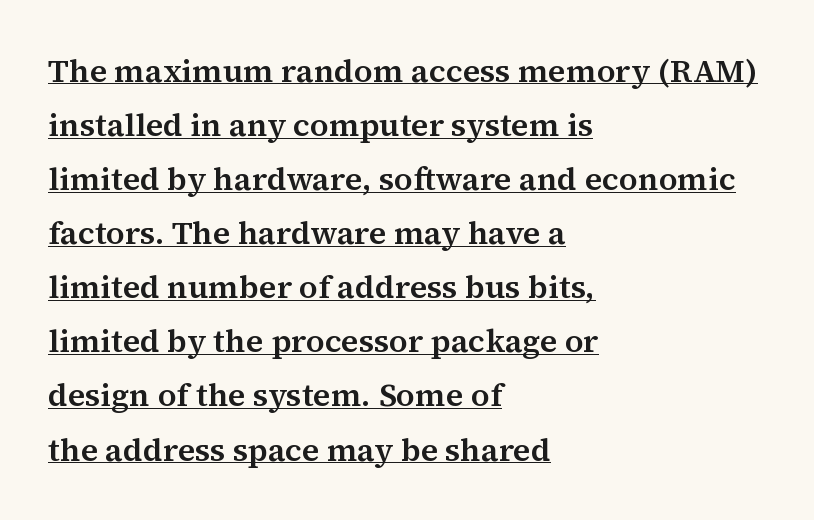
Posture: straight, roman, zero tilt. Observe the serifs anchoring each vertical stroke in this sample. The tracking reads as untouched default to a designer's eye. Regular leading.
